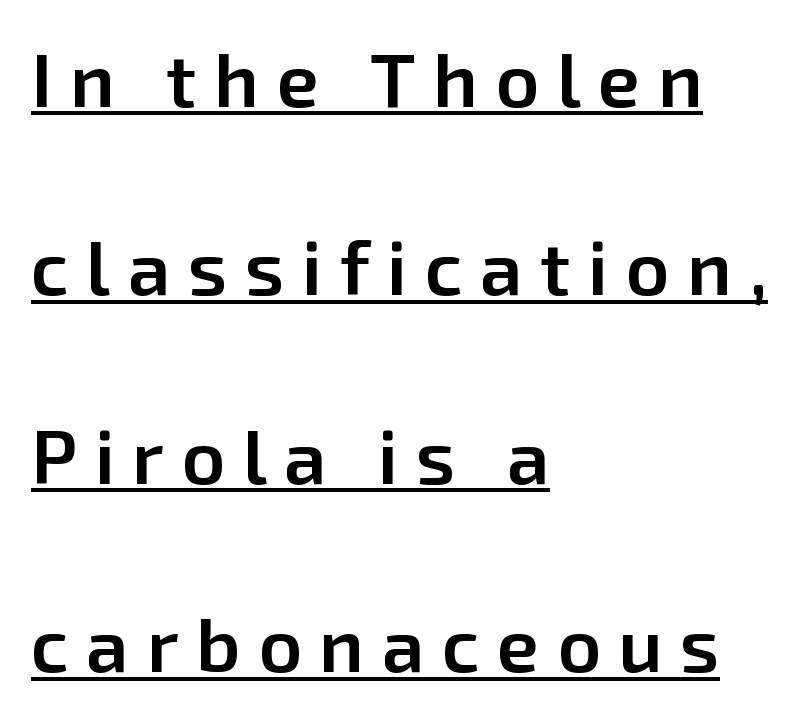
{"serif": "no", "italic": "no", "bold": "semi", "weight": "semibold", "width": "normal", "stroke_contrast": "low", "x_height": "medium", "monospaced": "no", "underline": "yes", "align": "left", "line_spacing": "loose", "line_spacing_ratio": 2.48, "letter_spacing": "wide", "letter_spacing_em": 0.23, "glyph_px": 76}
